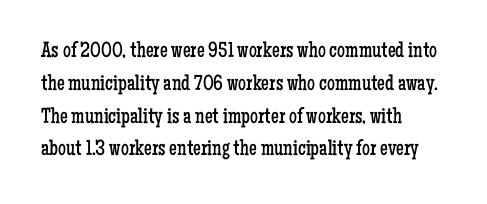
{"italic": "no", "bold": "no", "underline": "no", "align": "left", "line_spacing": "normal", "line_spacing_ratio": 1.49, "letter_spacing": "normal", "letter_spacing_em": 0.0, "glyph_px": 22}
